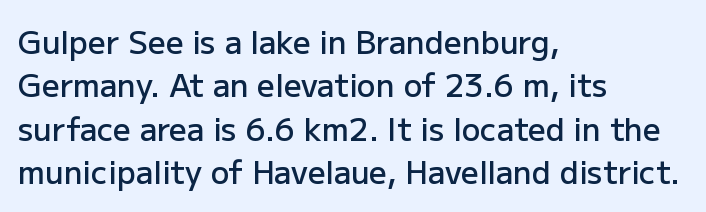
Leading matches the norm, producing a regular column. Left-aligned paragraph, ragged on the right. These lines are composed in type without serifs. Beneath every word, the page is bare. Letter spacing: default.
